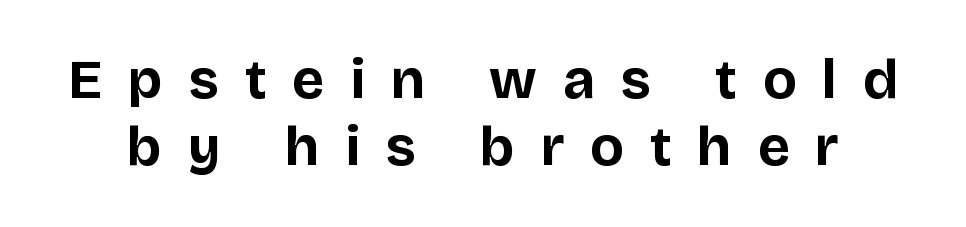
The strip under each line holds only bare page. What stands out about the letter spacing? Its width — letters are far apart. This sample has the flowing, uneven cadence of proportional lettering. A typesetter would mark this as roman, not italic. I'd call this a sans setting — the letters go barefoot. Each glyph is drawn with heavy, bold strokes.
